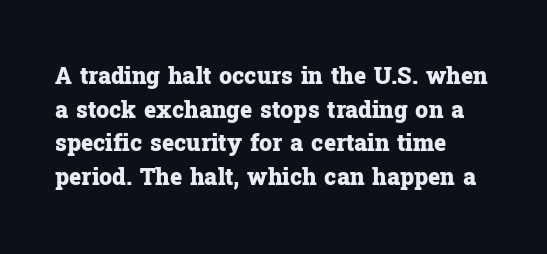
{"italic": "no", "bold": "yes", "underline": "no", "align": "left", "line_spacing": "normal", "line_spacing_ratio": 1.46, "letter_spacing": "normal", "letter_spacing_em": 0.0, "glyph_px": 23}
